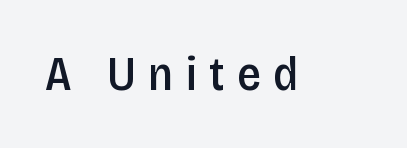
{"serif": "no", "italic": "no", "bold": "semi", "weight": "semibold", "width": "condensed", "stroke_contrast": "low", "x_height": "large", "monospaced": "no", "underline": "no", "letter_spacing": "wide", "letter_spacing_em": 0.25, "glyph_px": 48}
